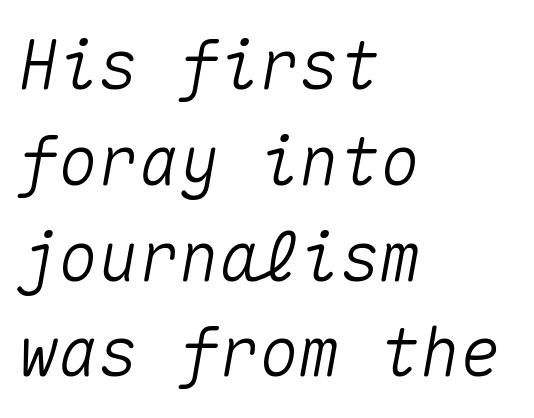
{"italic": "yes", "lean": "right", "slant_degrees": 10, "width": "normal", "stroke_contrast": "medium", "x_height": "medium", "monospaced": "yes", "underline": "no", "align": "left", "line_spacing": "normal", "line_spacing_ratio": 1.43, "letter_spacing": "normal", "letter_spacing_em": 0.0, "glyph_px": 67}
